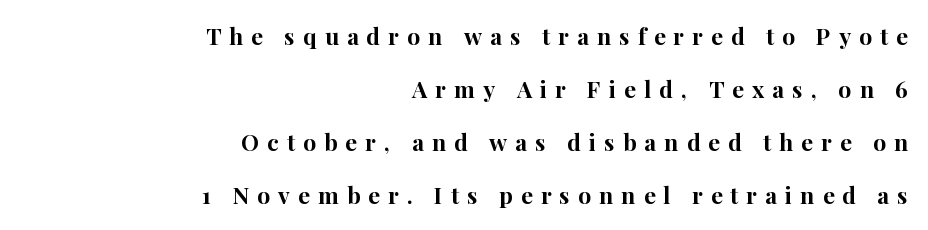
The image shows 23 px bold type, upright; set right-aligned, loose line spacing (2.3x), unusually wide letter spacing (+0.35 em), not underlined.
